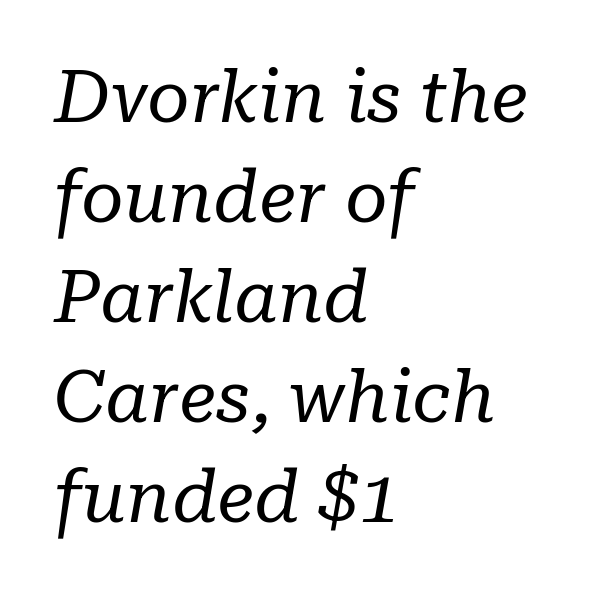
Q: Is the text bold? A: No.
Q: Is the text italic (slanted)? A: Yes, it leans right by about 10 degrees.
Q: Is the typeface a serif or a sans-serif typeface? A: Serif.
Q: Is the text underlined? A: No.
Q: How is the paragraph aligned? A: Left-aligned.
Q: Is the spacing between letters normal or unusually wide? A: Normal.
Q: Is the spacing between lines tight, normal or loose? A: Normal.
Q: Width (condensed, normal, or wide)? A: Normal.
Q: Stroke contrast? A: Low.
Q: x-height? A: Medium.
Q: Monospaced? A: No.
